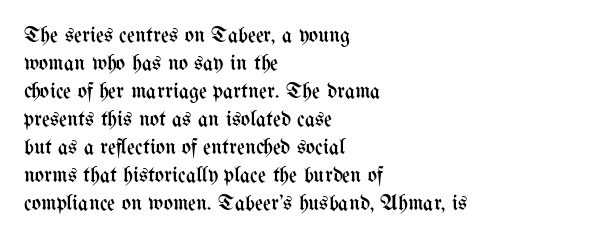
The image shows 22 px text type, upright; set left-aligned, normal line spacing (1.27x), normal letter spacing, not underlined.
